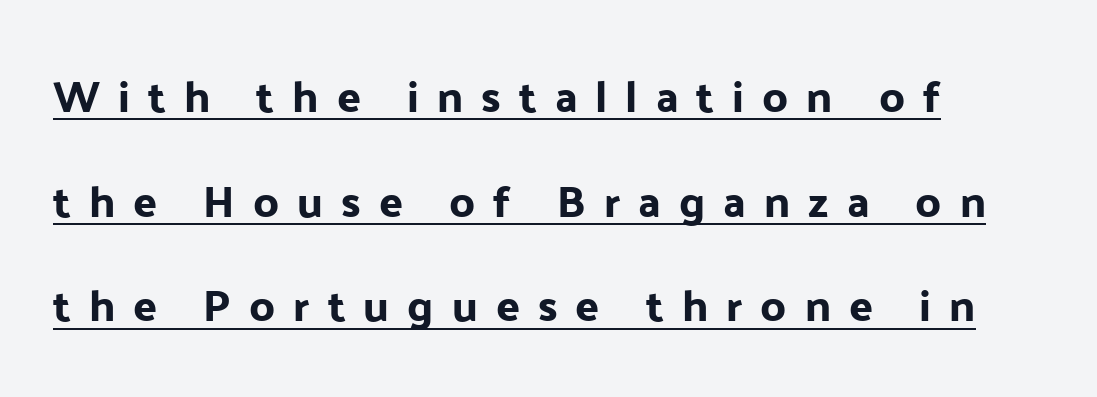
Check where the strokes stop: nothing finishes them off — pure sans. These lines are rendered in a variable-pitch font. Each line of the rendering has a horizontal stroke beneath the glyphs. In terms of posture, this sample is upright. The lines are quadded left. Leading is clearly above the norm, producing a sparse column.
